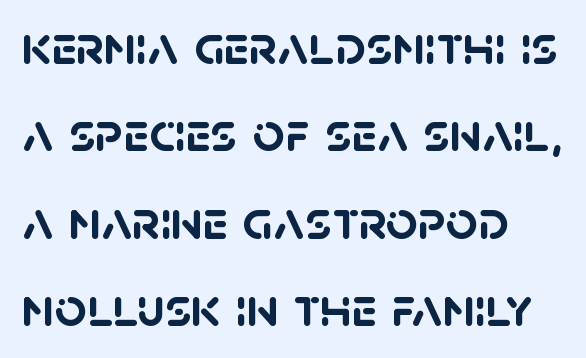
{"serif": "no", "bold": "yes", "weight": "semibold", "width": "normal", "stroke_contrast": "low", "x_height": "large", "monospaced": "no", "underline": "no", "align": "left", "line_spacing": "normal", "line_spacing_ratio": 1.56, "letter_spacing": "normal", "letter_spacing_em": 0.0, "glyph_px": 56}
